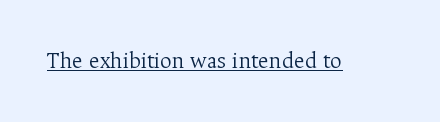
Q: Is the text bold? A: No.
Q: Is the text italic (slanted)? A: No, it is upright.
Q: Is the text underlined? A: Yes.
Q: Is the spacing between letters normal or unusually wide? A: Normal.
